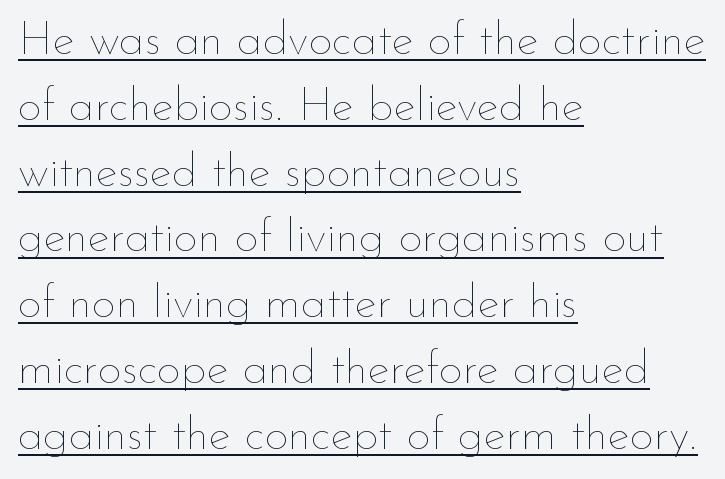
The image shows 47 px thin type, upright; set left-aligned, normal line spacing (1.4x), normal letter spacing, underlined; low stroke contrast and a small x-height.
